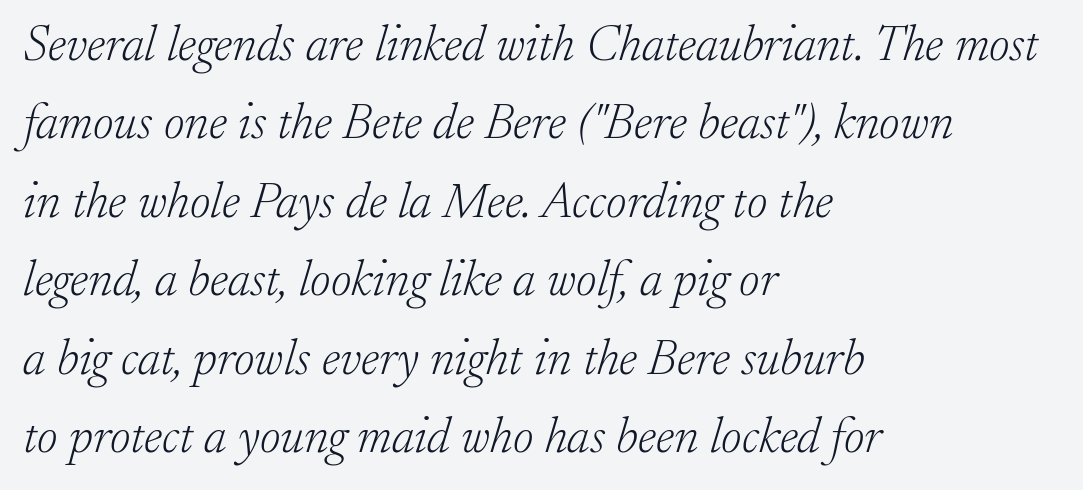
Reading down the column, the eye jumps a familiar distance to each next line. Beneath every word, the page is bare. Observe the lean: these are italic letterforms. Weight class: somewhere from thin through regular. Each letter's strokes conclude with small projecting serifs. If you drew a ruler down the left edge, every line would touch it.
